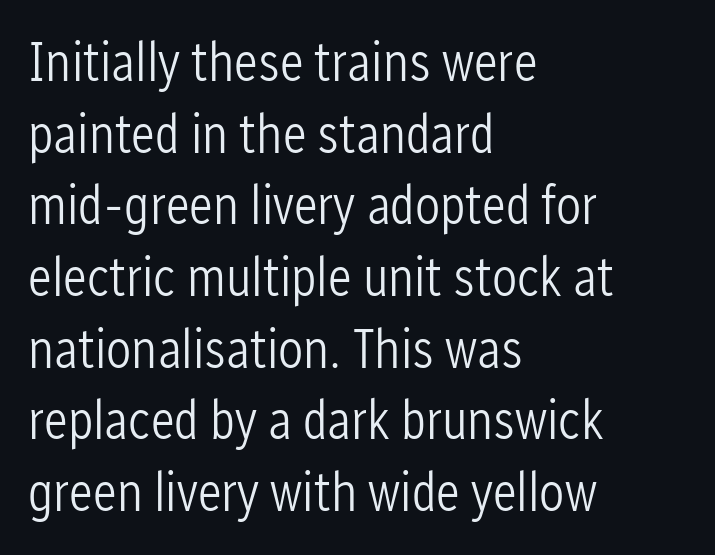
Q: Is the text bold? A: No.
Q: Is the text italic (slanted)? A: No, it is upright.
Q: Is the typeface a serif or a sans-serif typeface? A: Sans-serif.
Q: Is the text underlined? A: No.
Q: How is the paragraph aligned? A: Left-aligned.
Q: Is the spacing between letters normal or unusually wide? A: Normal.
Q: Is the spacing between lines tight, normal or loose? A: Normal.
Q: Width (condensed, normal, or wide)? A: Condensed.
Q: Stroke contrast? A: Low.
Q: x-height? A: Medium.
Q: Monospaced? A: No.
